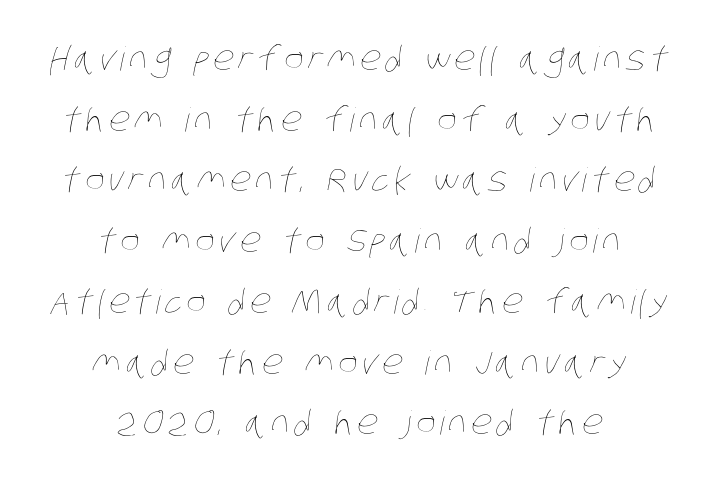
The image shows 33 px thin, condensed type; set centered, line spacing 1.84x, not underlined; low stroke contrast and a large x-height.
